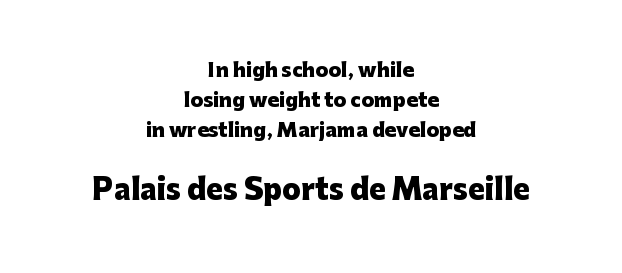
{"serif": "no", "italic": "no", "bold": "yes", "weight": "heavy", "width": "normal", "stroke_contrast": "low", "x_height": "medium", "monospaced": "no", "underline": "no", "align": "center", "line_spacing": "normal", "line_spacing_ratio": 1.57, "letter_spacing": "normal", "letter_spacing_em": 0.0, "larger_block": "second", "size_ratio": 1.47, "glyph_px": 28}
